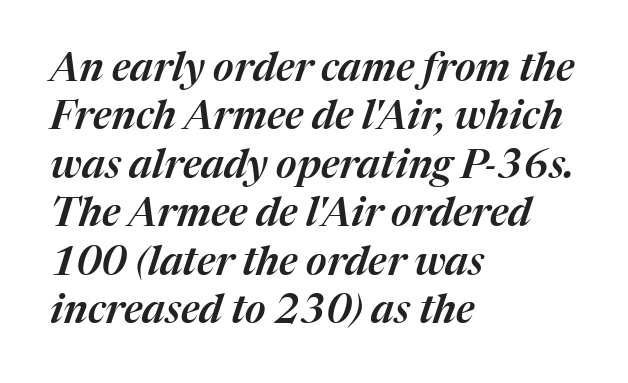
{"italic": "yes", "lean": "right", "slant_degrees": 17, "width": "normal", "stroke_contrast": "medium", "x_height": "medium", "monospaced": "no", "underline": "no", "align": "left", "line_spacing_ratio": 1.21, "letter_spacing": "normal", "letter_spacing_em": 0.0, "glyph_px": 40}
